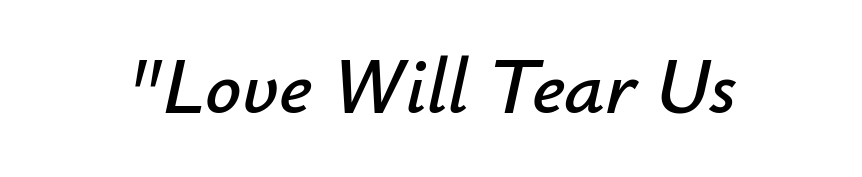
The image shows 80 px text type, italic (leaning right); set normal letter spacing, not underlined; low stroke contrast and a small x-height.
